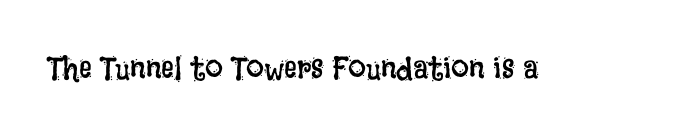
{"italic": "no", "bold": "no", "weight": "regular", "width": "condensed", "stroke_contrast": "low", "x_height": "large", "monospaced": "no", "underline": "no", "letter_spacing": "normal", "letter_spacing_em": 0.0, "glyph_px": 32}
